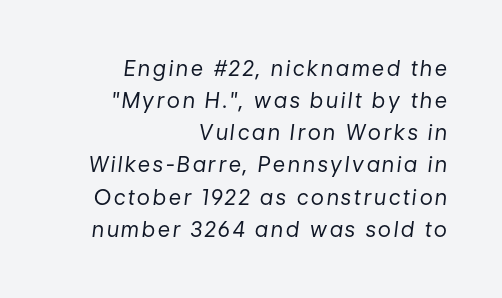
Stems here are at most as thick as an everyday book face. A bare baseline throughout the passage. Tall strokes in this sample are angled rather than plumb. These lines are set flush right with a ragged left edge. The leading is moderate, giving the passage an even texture.
